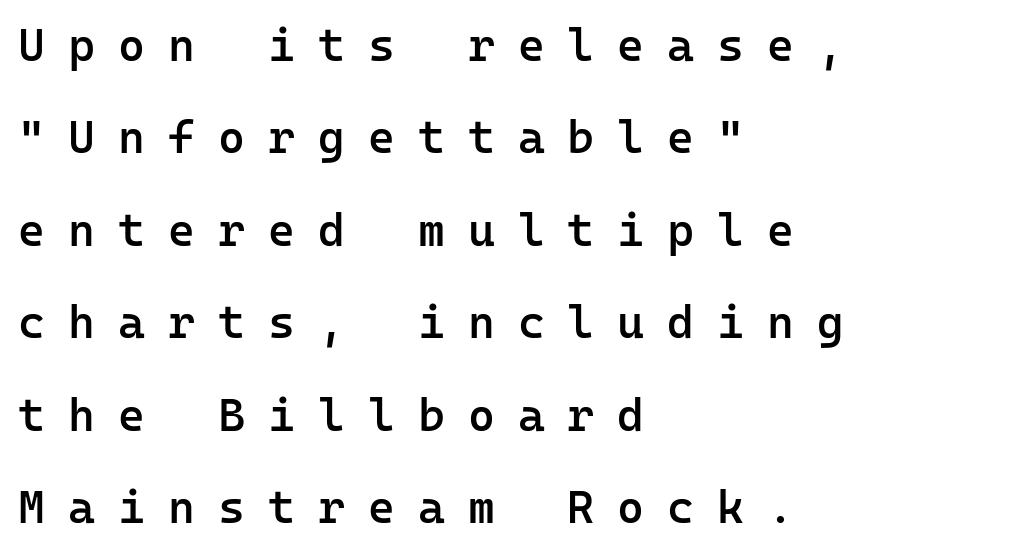
Q: Is the text bold? A: Semi-bold.
Q: Is the text italic (slanted)? A: No, it is upright.
Q: Is the typeface a serif or a sans-serif typeface? A: Sans-serif.
Q: Is the text underlined? A: No.
Q: How is the paragraph aligned? A: Left-aligned.
Q: Is the spacing between letters normal or unusually wide? A: Unusually wide.
Q: Is the spacing between lines tight, normal or loose? A: Loose.
Q: Width (condensed, normal, or wide)? A: Normal.
Q: Stroke contrast? A: Low.
Q: x-height? A: Medium.
Q: Monospaced? A: Yes.
